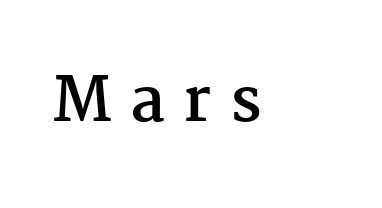
Q: Is the text bold? A: Yes.
Q: Is the text italic (slanted)? A: No, it is upright.
Q: Is the typeface a serif or a sans-serif typeface? A: Serif.
Q: Is the text underlined? A: No.
Q: Is the spacing between letters normal or unusually wide? A: Unusually wide.
Q: Width (condensed, normal, or wide)? A: Normal.
Q: Stroke contrast? A: Medium.
Q: x-height? A: Medium.
Q: Monospaced? A: No.
